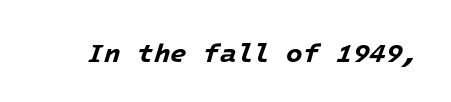
{"italic": "yes", "lean": "right", "slant_degrees": 16, "bold": "yes", "underline": "no", "letter_spacing": "normal", "letter_spacing_em": 0.0, "glyph_px": 27}
